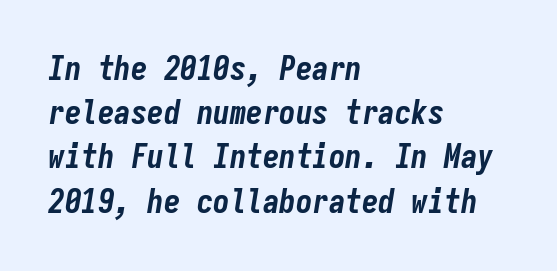
The image shows 33 px bold, condensed type, italic (leaning right), monospaced; set left-aligned, normal line spacing (1.34x), normal letter spacing, not underlined; low stroke contrast and a medium x-height.
